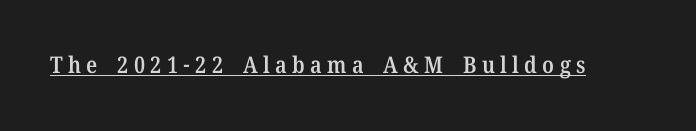
A bit beefed up — I'd call it semibold rather than bold. Beneath each row of characters lies a ruled line. Ascenders rise straight up at ninety degrees. The horizontal fit of the characters is loose and conspicuously gappy.
